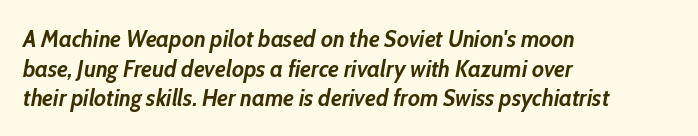
{"italic": "yes", "lean": "right", "slant_degrees": 10, "bold": "yes", "underline": "no", "align": "left", "line_spacing_ratio": 1.23, "letter_spacing": "normal", "letter_spacing_em": 0.0, "glyph_px": 24}
